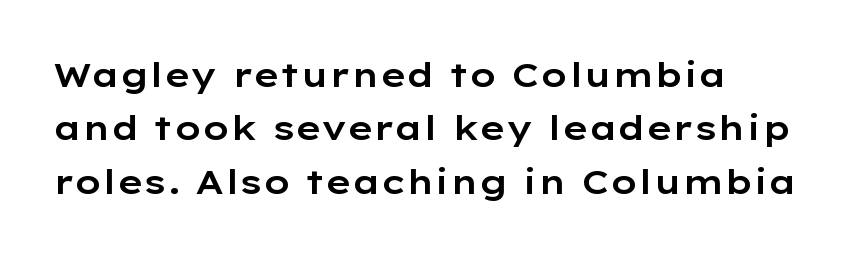
Q: Is the text italic (slanted)? A: No, it is upright.
Q: Is the typeface a serif or a sans-serif typeface? A: Sans-serif.
Q: Is the text underlined? A: No.
Q: How is the paragraph aligned? A: Left-aligned.
Q: Is the spacing between letters normal or unusually wide? A: Normal.
Q: Is the spacing between lines tight, normal or loose? A: Normal.
Q: Width (condensed, normal, or wide)? A: Wide.
Q: Stroke contrast? A: Low.
Q: x-height? A: Medium.
Q: Monospaced? A: No.
